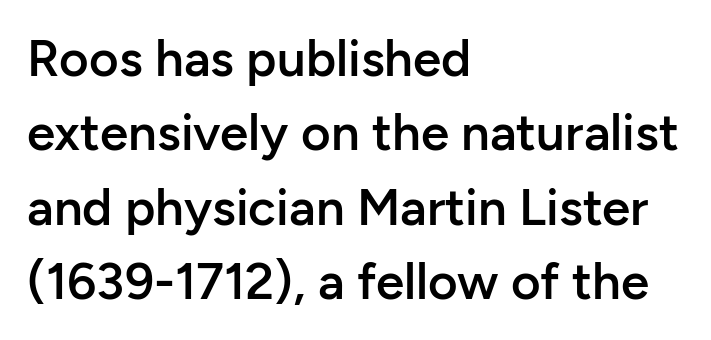
{"serif": "no", "italic": "no", "bold": "semi", "weight": "semibold", "width": "normal", "stroke_contrast": "low", "x_height": "medium", "monospaced": "no", "underline": "no", "align": "left", "line_spacing": "normal", "line_spacing_ratio": 1.46, "letter_spacing": "normal", "letter_spacing_em": 0.0, "glyph_px": 51}
